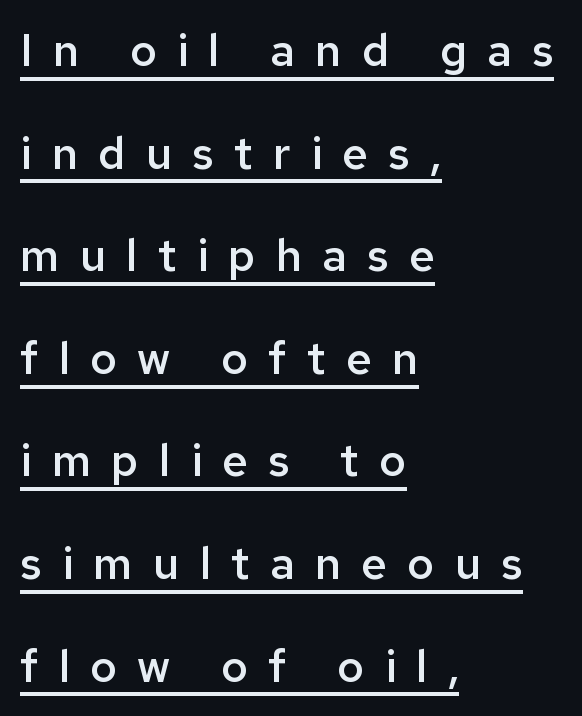
This is roman type, the default non-slanted kind. The letters are spread apart with noticeably loose tracking. A somewhat darkened texture: the type is semibold rather than bold. Here the designer chose a conventional face with non-uniform glyph widths.
